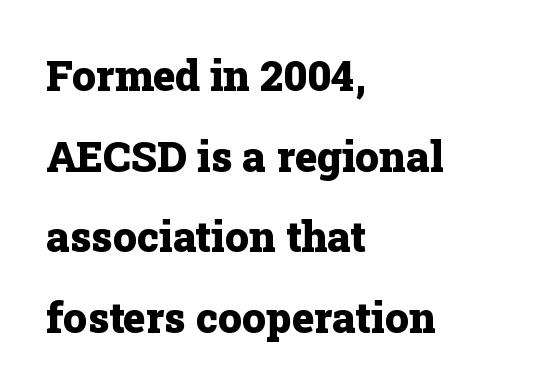
{"serif": "yes", "italic": "no", "bold": "yes", "weight": "heavy", "width": "normal", "stroke_contrast": "low", "x_height": "medium", "monospaced": "no", "underline": "no", "align": "left", "line_spacing": "loose", "line_spacing_ratio": 1.92, "letter_spacing": "normal", "letter_spacing_em": 0.0, "glyph_px": 42}
